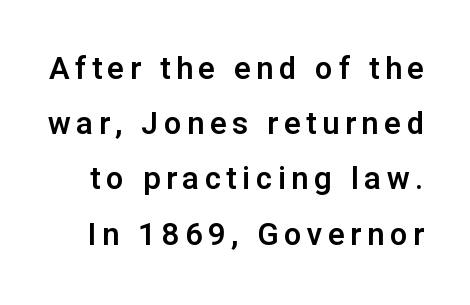
Q: Is the text italic (slanted)? A: No, it is upright.
Q: Is the typeface a serif or a sans-serif typeface? A: Sans-serif.
Q: Is the text underlined? A: No.
Q: Width (condensed, normal, or wide)? A: Normal.
Q: Stroke contrast? A: Low.
Q: x-height? A: Medium.
Q: Monospaced? A: No.
